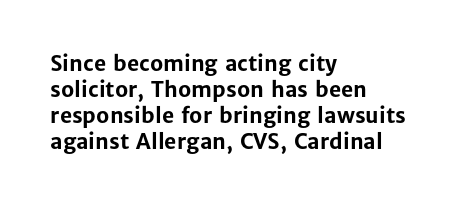
{"italic": "no", "bold": "yes", "underline": "no", "align": "left", "line_spacing_ratio": 1.24, "letter_spacing": "normal", "letter_spacing_em": 0.0, "glyph_px": 21}
